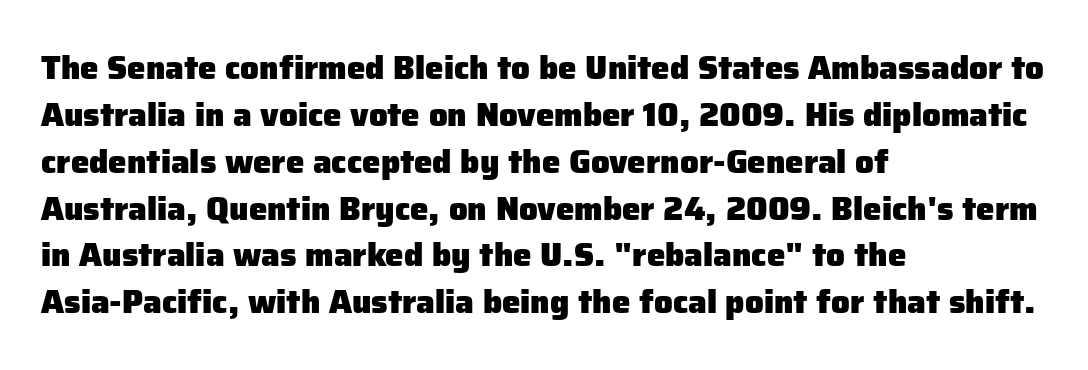
{"serif": "no", "italic": "no", "bold": "yes", "weight": "heavy", "width": "normal", "stroke_contrast": "low", "x_height": "medium", "monospaced": "no", "underline": "no", "align": "left", "line_spacing": "normal", "line_spacing_ratio": 1.42, "letter_spacing": "normal", "letter_spacing_em": 0.0, "glyph_px": 33}
